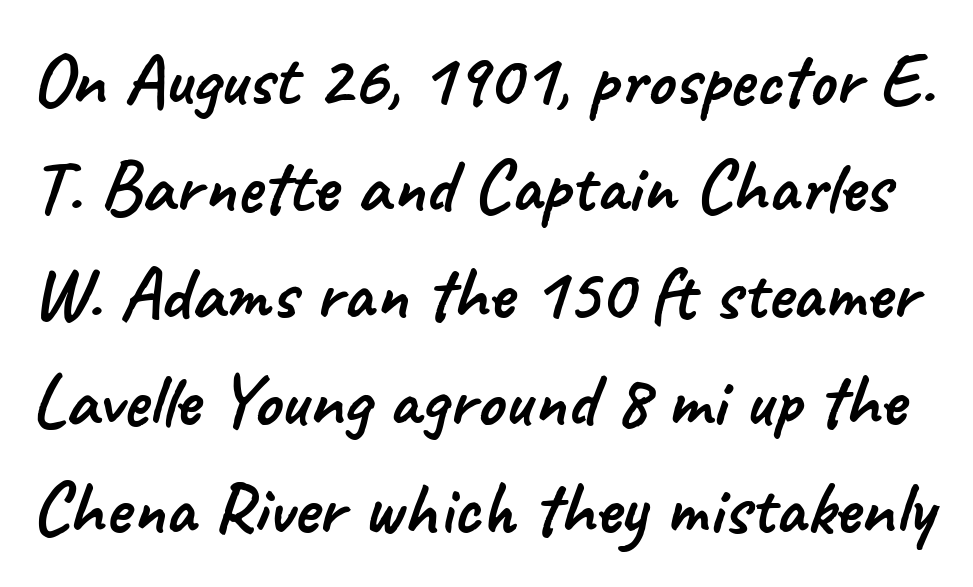
Q: Is the typeface a serif or a sans-serif typeface? A: Sans-serif.
Q: Is the text underlined? A: No.
Q: Is the spacing between letters normal or unusually wide? A: Normal.
Q: Is the spacing between lines tight, normal or loose? A: Normal.
Q: Width (condensed, normal, or wide)? A: Normal.
Q: Stroke contrast? A: Low.
Q: x-height? A: Small.
Q: Monospaced? A: No.
